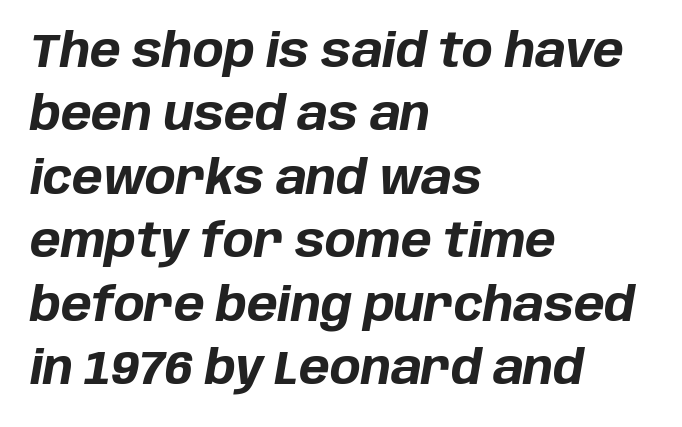
A typesetter would mark this as italic. Line starts are locked; line ends wander. Underline: absent. Line spacing here is normal. Strong, thick strokes mark this as bold type. Short note: letters normally spaced.
